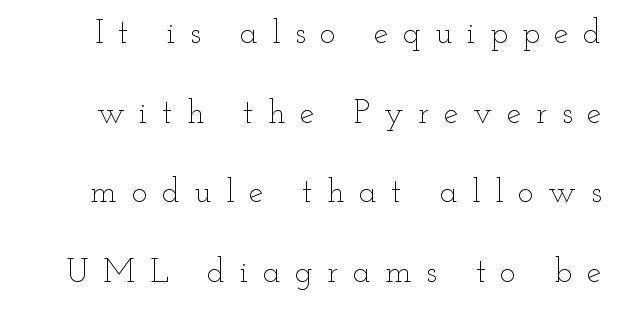
Weight: not bold — regular or lighter. There is plenty of visible air inserted between adjacent glyphs. The passage shown is not underscored anywhere. The face used here is proportionally spaced, like ordinary book or web type.
